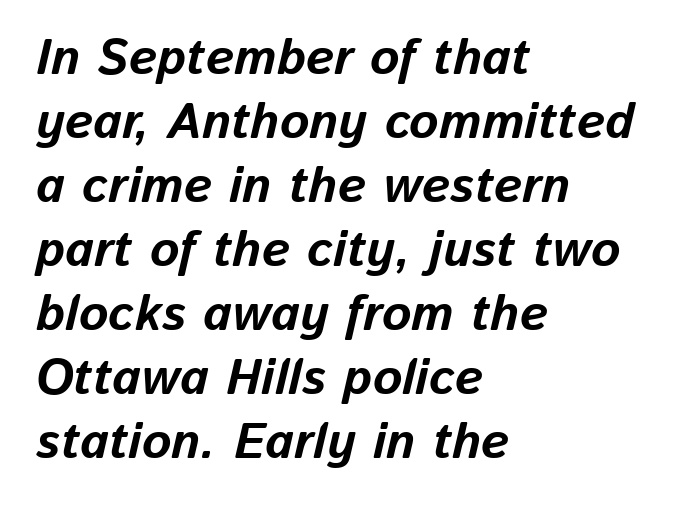
Q: Is the text bold? A: Yes.
Q: Is the text italic (slanted)? A: Yes, it leans right by about 13 degrees.
Q: Is the text underlined? A: No.
Q: How is the paragraph aligned? A: Left-aligned.
Q: Is the spacing between letters normal or unusually wide? A: Normal.
Q: Is the spacing between lines tight, normal or loose? A: Normal.
Q: Width (condensed, normal, or wide)? A: Normal.
Q: Stroke contrast? A: Low.
Q: x-height? A: Medium.
Q: Monospaced? A: No.
